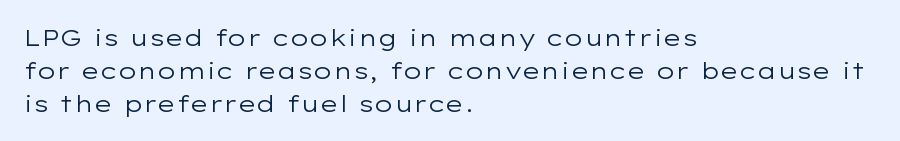
Q: Is the text bold? A: No.
Q: Is the text italic (slanted)? A: No, it is upright.
Q: Is the text underlined? A: No.
Q: How is the paragraph aligned? A: Left-aligned.
Q: Is the spacing between letters normal or unusually wide? A: Normal.
Q: Is the spacing between lines tight, normal or loose? A: Normal.
